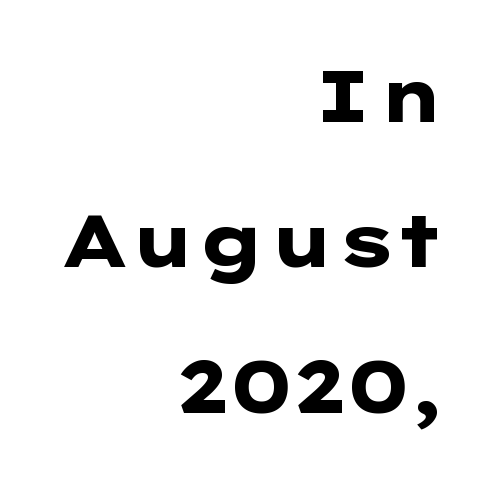
Q: Is the text bold? A: Yes.
Q: Is the text italic (slanted)? A: No, it is upright.
Q: Is the typeface a serif or a sans-serif typeface? A: Sans-serif.
Q: Is the text underlined? A: No.
Q: How is the paragraph aligned? A: Right-aligned.
Q: Is the spacing between letters normal or unusually wide? A: Normal.
Q: Is the spacing between lines tight, normal or loose? A: Loose.
Q: Width (condensed, normal, or wide)? A: Wide.
Q: Stroke contrast? A: Low.
Q: x-height? A: Medium.
